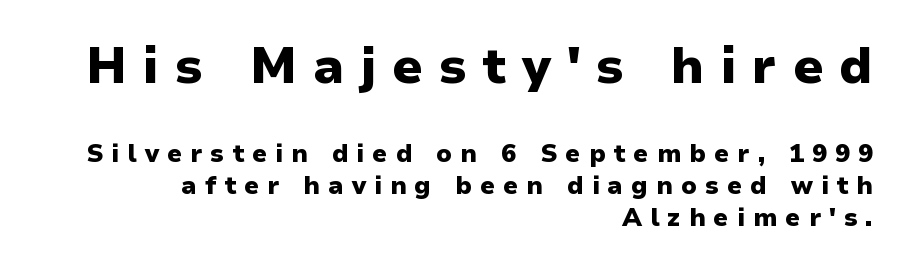
The image shows 50 px heavy sans-serif type, upright; set right-aligned, normal line spacing (1.28x), unusually wide letter spacing (+0.32 em), not underlined; the first (top) block is 2.0x larger; low stroke contrast and a medium x-height.
